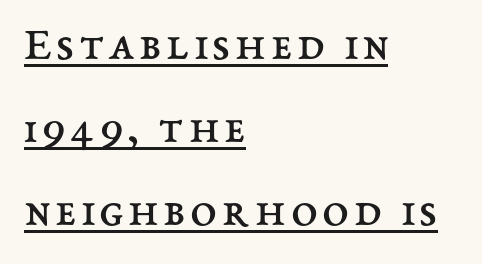
Line beginnings align vertically; line endings do not. Each letter keeps its own natural width here, so spacing adapts to shape. Weight: in the light-to-regular range. Rendered with straight, roman letterforms. The lettering is marked with a stroke running underneath it.
